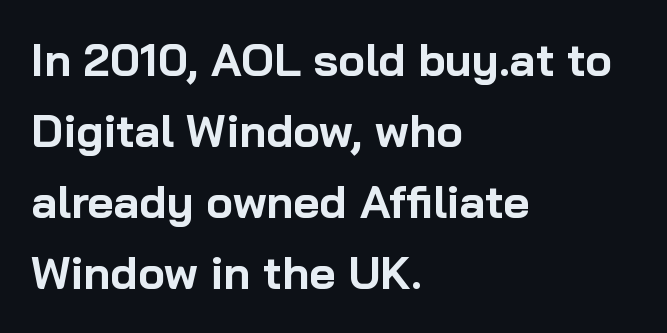
The image shows 45 px bold sans-serif type, upright; set left-aligned, normal line spacing (1.58x), normal letter spacing, not underlined; low stroke contrast and a medium x-height.
